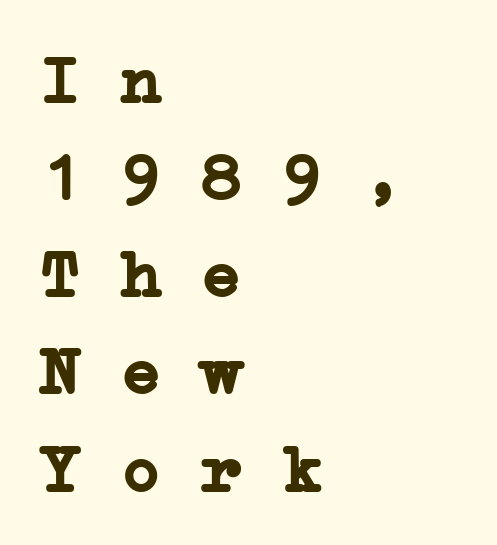
Q: Is the text bold? A: Yes.
Q: Is the typeface a serif or a sans-serif typeface? A: Serif.
Q: Is the text underlined? A: No.
Q: How is the paragraph aligned? A: Left-aligned.
Q: Is the spacing between letters normal or unusually wide? A: Normal.
Q: Is the spacing between lines tight, normal or loose? A: Normal.
Q: Width (condensed, normal, or wide)? A: Wide.
Q: Stroke contrast? A: Low.
Q: x-height? A: Medium.
Q: Monospaced? A: Yes.
